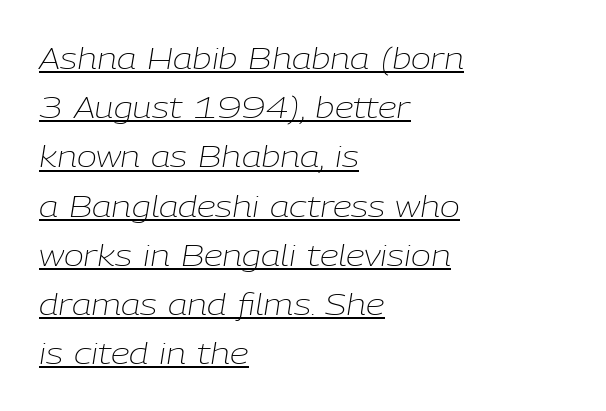
The image shows 30 px light type, italic (leaning right); set left-aligned, normal line spacing (1.64x), normal letter spacing, underlined; low stroke contrast and a medium x-height.
